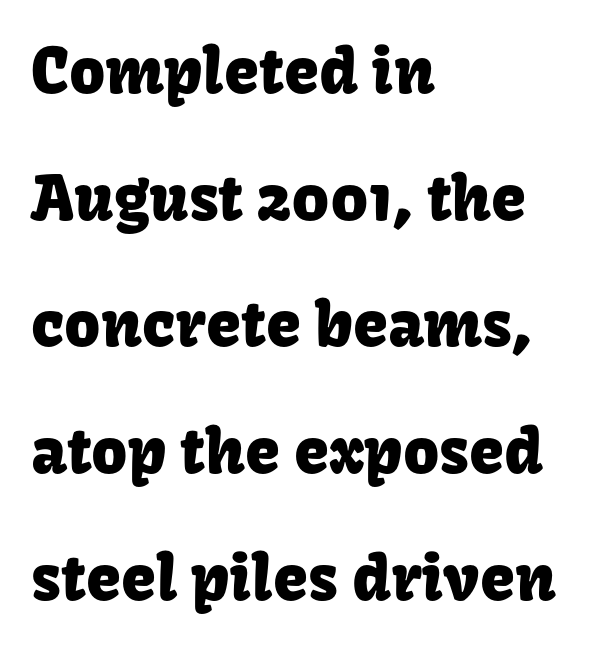
{"serif": "no", "italic": "no", "width": "normal", "stroke_contrast": "low", "x_height": "medium", "monospaced": "no", "underline": "no", "align": "left", "line_spacing": "loose", "line_spacing_ratio": 2.01, "letter_spacing": "normal", "letter_spacing_em": 0.0, "glyph_px": 63}
